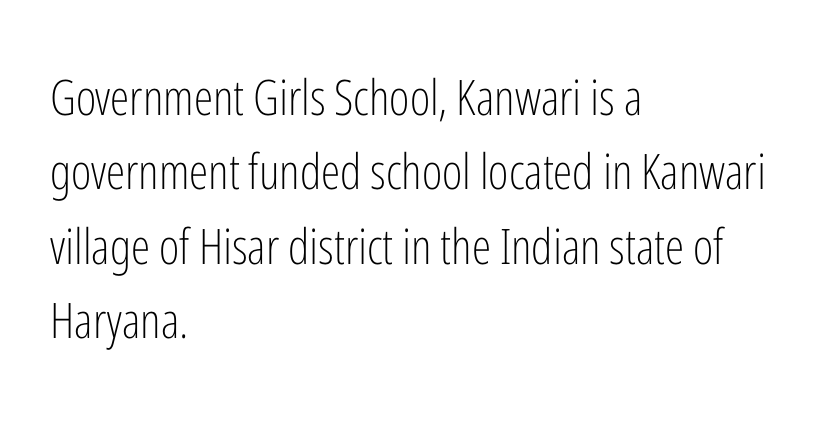
The image shows 49 px light, condensed sans-serif type, upright; set left-aligned, normal line spacing (1.52x), normal letter spacing, not underlined; low stroke contrast and a medium x-height.
